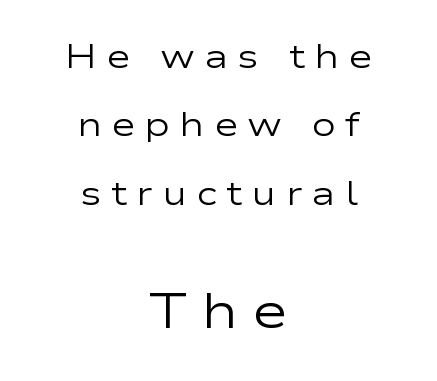
The typesetting does not lean heavy: it is not bold. Quick note: underline off. Both edges are ragged and mirror each other, which tells us the setting is centered. The letters stand straight up with perfectly vertical stems. Loosely led — the rows are spread out.
